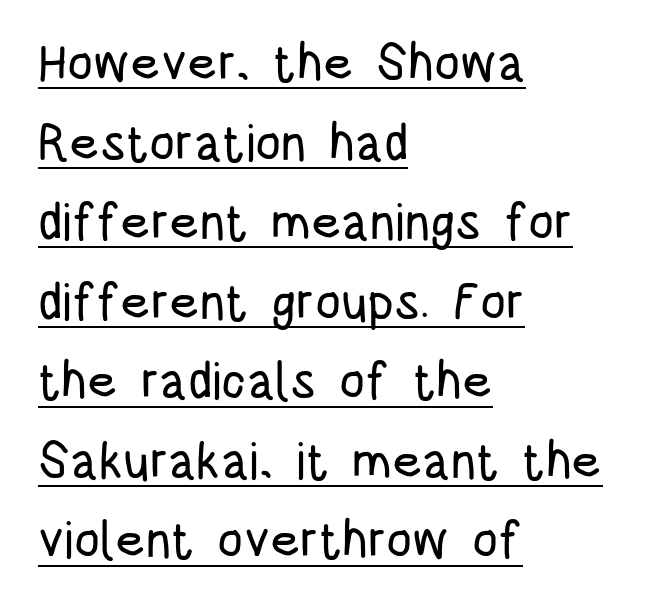
The image shows 51 px condensed sans-serif type, upright; set left-aligned, normal line spacing (1.56x), normal letter spacing, underlined; low stroke contrast and a large x-height.
